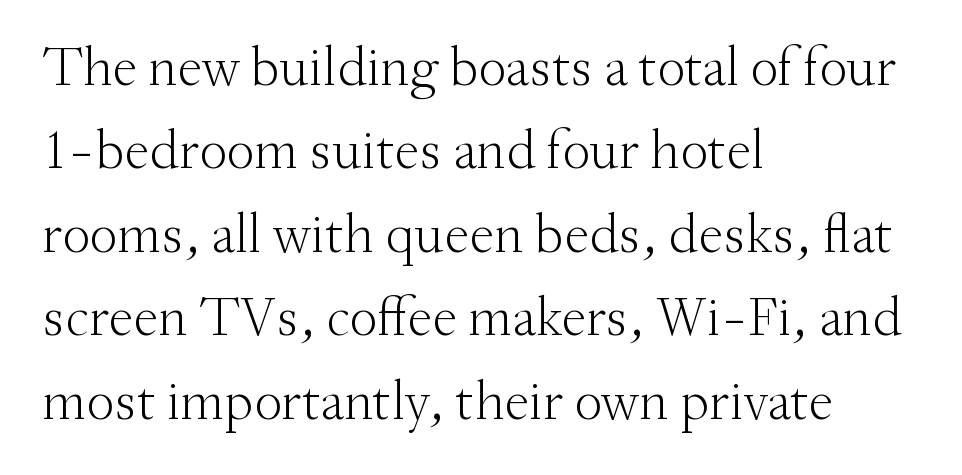
{"serif": "yes", "italic": "no", "bold": "no", "weight": "light", "width": "normal", "stroke_contrast": "medium", "x_height": "small", "monospaced": "no", "underline": "no", "align": "left", "line_spacing": "normal", "line_spacing_ratio": 1.49, "letter_spacing": "normal", "letter_spacing_em": 0.0, "glyph_px": 56}
